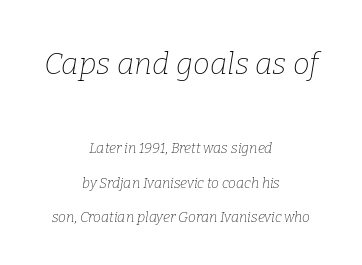
These lines are rendered in a variable-pitch font. Loosely led — the rows are spread out. Compared with a flush-left layout, this one balances lines on the center instead. Larger block? The one above; the one below is distinctly smaller.
